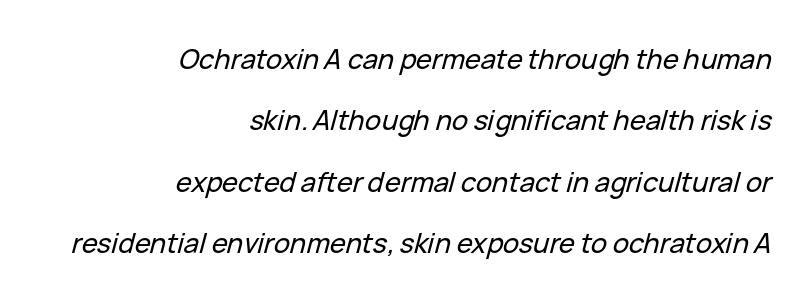
The image shows 27 px text type, italic (leaning right); set right-aligned, loose line spacing (2.27x), normal letter spacing, not underlined.
